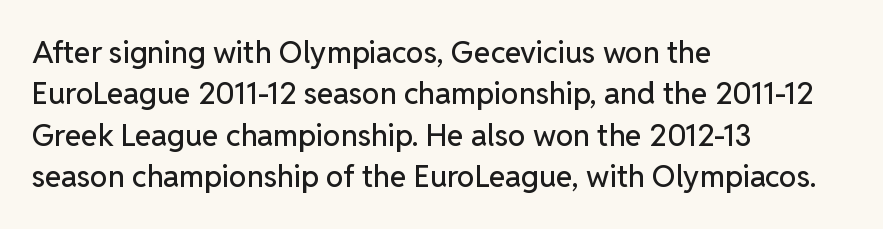
Posture: upright roman. The passage shown is typed in a proportional face where columns would drift. Standard letterfit; no display-style spreading of the glyphs. Glance below the letters and you will spot only blank space.
